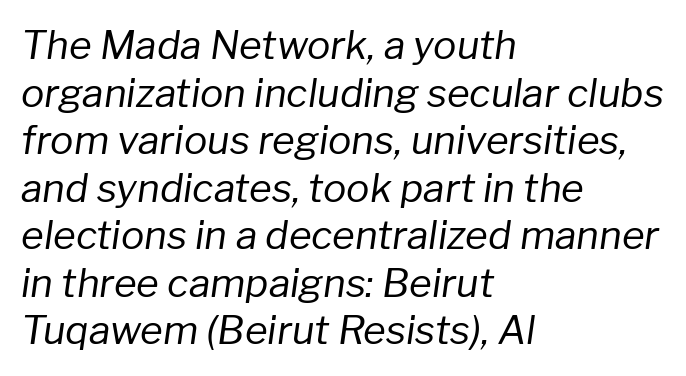
The typesetting does not lean heavy: it is not bold. The passage shown has conventional tracking throughout. The specimen reads as italic at a glance. The space directly below the letters is spotless.
